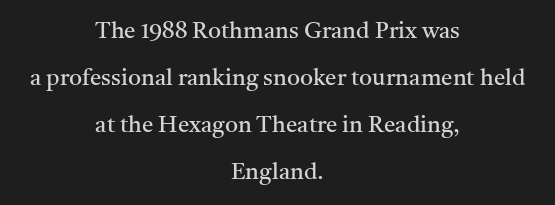
The foot of each line stays bare and open. This is the regular roman posture of the typeface. This sample uses plain, unmodified letter spacing. Caption: multi-line text, centered on the measure.
